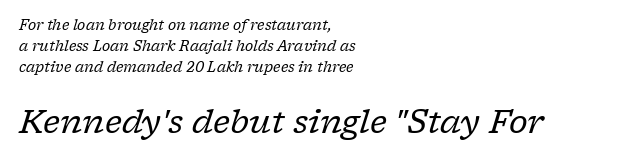
Q: Is the text bold? A: No.
Q: Is the text italic (slanted)? A: Yes, it leans right by about 17 degrees.
Q: Is the typeface a serif or a sans-serif typeface? A: Serif.
Q: Is the text underlined? A: No.
Q: How is the paragraph aligned? A: Left-aligned.
Q: Is the spacing between letters normal or unusually wide? A: Normal.
Q: Is the spacing between lines tight, normal or loose? A: Normal.
Q: Which block of text is set in a larger size, the first (top) or the second (bottom)? A: The second (bottom) one.
Q: Width (condensed, normal, or wide)? A: Normal.
Q: Stroke contrast? A: Low.
Q: x-height? A: Medium.
Q: Monospaced? A: No.
